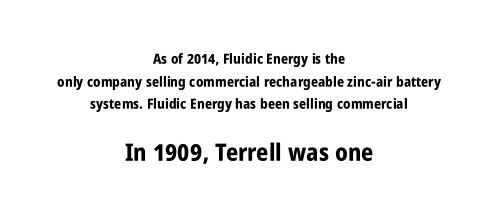
Q: Is the text bold? A: Yes.
Q: Is the text italic (slanted)? A: No, it is upright.
Q: Is the text underlined? A: No.
Q: How is the paragraph aligned? A: Centered.
Q: Is the spacing between letters normal or unusually wide? A: Normal.
Q: Is the spacing between lines tight, normal or loose? A: Normal.
Q: Which block of text is set in a larger size, the first (top) or the second (bottom)? A: The second (bottom) one.
